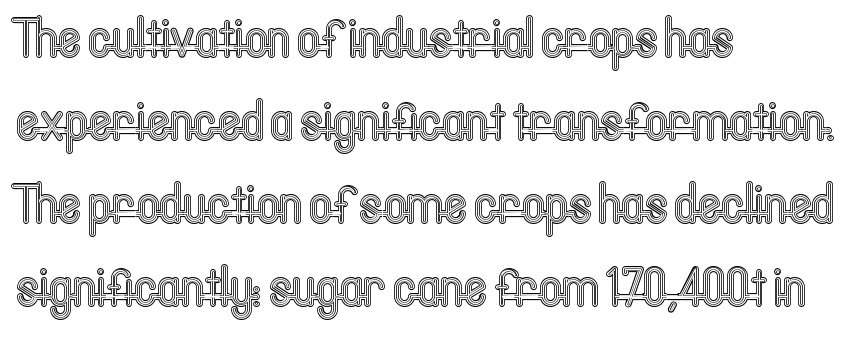
The image shows 56 px condensed type, upright; set left-aligned, normal line spacing (1.48x), normal letter spacing, not underlined; a medium x-height.
